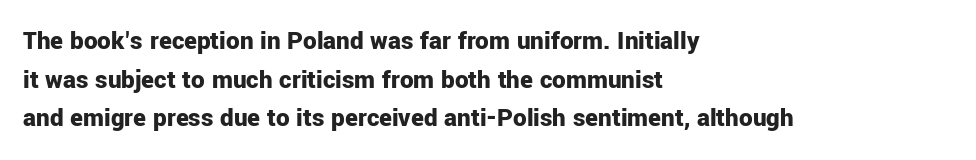
The image shows 27 px bold type, upright; set left-aligned, normal line spacing (1.43x), normal letter spacing, not underlined.
